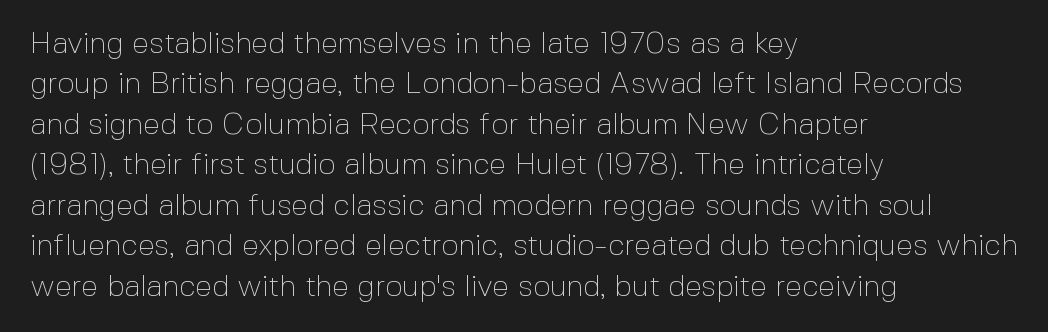
{"serif": "no", "italic": "no", "bold": "no", "weight": "thin", "width": "normal", "x_height": "medium", "monospaced": "no", "underline": "no", "align": "left", "line_spacing": "normal", "line_spacing_ratio": 1.35, "letter_spacing": "normal", "letter_spacing_em": 0.0, "glyph_px": 30}
